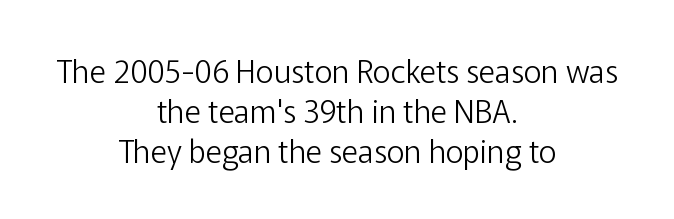
Q: Is the text bold? A: No.
Q: Is the text italic (slanted)? A: No, it is upright.
Q: Is the typeface a serif or a sans-serif typeface? A: Sans-serif.
Q: Is the text underlined? A: No.
Q: How is the paragraph aligned? A: Centered.
Q: Is the spacing between letters normal or unusually wide? A: Normal.
Q: Is the spacing between lines tight, normal or loose? A: Normal.
Q: Width (condensed, normal, or wide)? A: Normal.
Q: Stroke contrast? A: Low.
Q: x-height? A: Medium.
Q: Monospaced? A: No.
